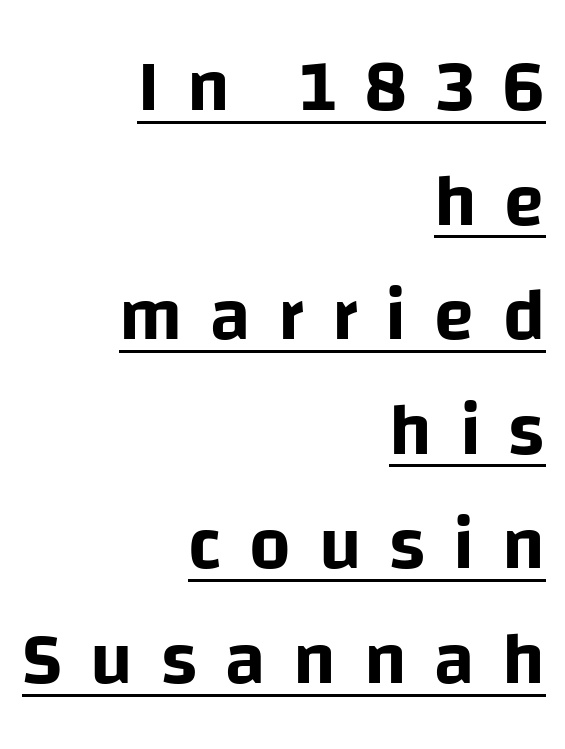
Q: Is the text italic (slanted)? A: No, it is upright.
Q: Is the typeface a serif or a sans-serif typeface? A: Sans-serif.
Q: Is the text underlined? A: Yes.
Q: How is the paragraph aligned? A: Right-aligned.
Q: Is the spacing between letters normal or unusually wide? A: Unusually wide.
Q: Is the spacing between lines tight, normal or loose? A: Normal.
Q: Width (condensed, normal, or wide)? A: Normal.
Q: Stroke contrast? A: Low.
Q: x-height? A: Large.
Q: Monospaced? A: No.
